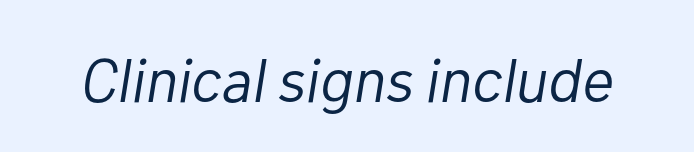
{"italic": "yes", "lean": "right", "slant_degrees": 10, "bold": "no", "weight": "light", "width": "normal", "stroke_contrast": "low", "x_height": "medium", "monospaced": "no", "underline": "no", "letter_spacing": "normal", "letter_spacing_em": 0.0, "glyph_px": 62}
